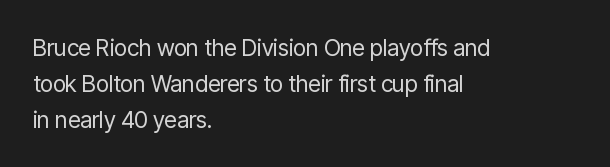
{"italic": "no", "bold": "no", "underline": "no", "align": "left", "line_spacing": "normal", "line_spacing_ratio": 1.56, "letter_spacing": "normal", "letter_spacing_em": 0.0, "glyph_px": 23}
